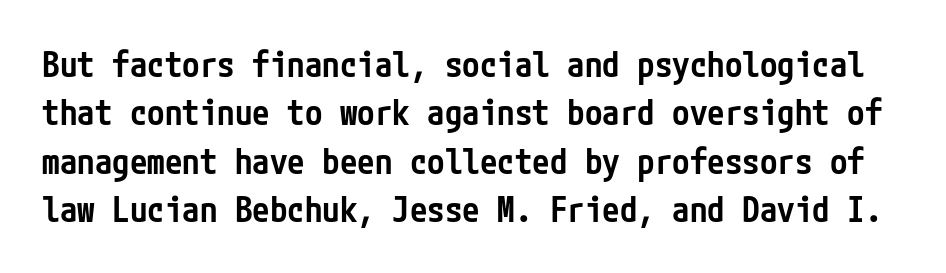
Q: Is the text bold? A: Semi-bold.
Q: Is the text italic (slanted)? A: No, it is upright.
Q: Is the typeface a serif or a sans-serif typeface? A: Sans-serif.
Q: Is the text underlined? A: No.
Q: Is the spacing between letters normal or unusually wide? A: Normal.
Q: Is the spacing between lines tight, normal or loose? A: Normal.
Q: Width (condensed, normal, or wide)? A: Condensed.
Q: Stroke contrast? A: Low.
Q: x-height? A: Medium.
